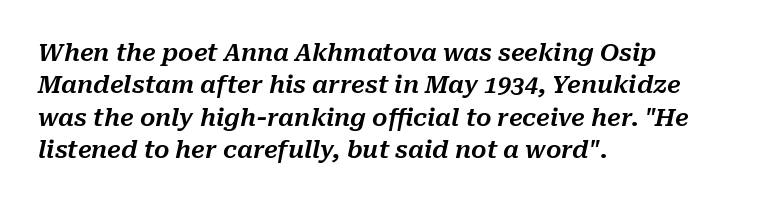
{"italic": "yes", "lean": "right", "slant_degrees": 10, "underline": "no", "align": "left", "line_spacing": "normal", "line_spacing_ratio": 1.35, "letter_spacing": "normal", "letter_spacing_em": 0.0, "glyph_px": 24}
